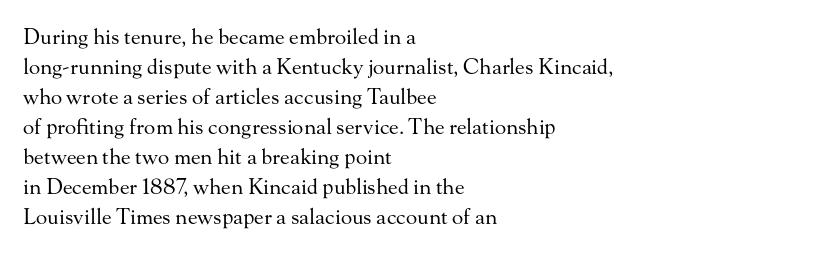
Q: Is the text bold? A: No.
Q: Is the text italic (slanted)? A: No, it is upright.
Q: Is the text underlined? A: No.
Q: How is the paragraph aligned? A: Left-aligned.
Q: Is the spacing between letters normal or unusually wide? A: Normal.
Q: Is the spacing between lines tight, normal or loose? A: Normal.
